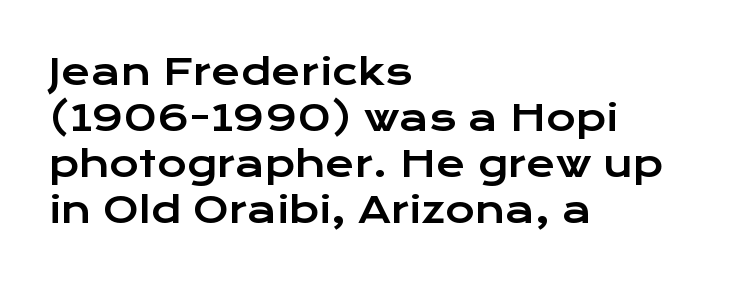
The image shows 36 px wide sans-serif type, upright; set left-aligned, normal line spacing (1.28x), normal letter spacing, not underlined; low stroke contrast and a medium x-height.
